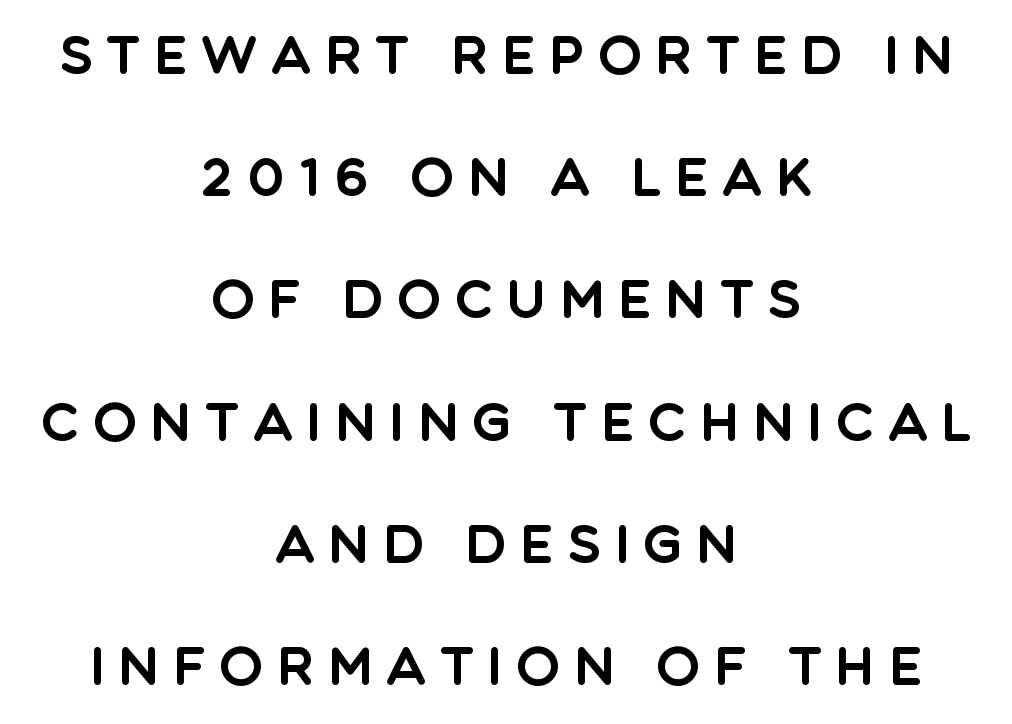
The image shows 52 px sans-serif type, upright; set centered, loose line spacing (2.35x), unusually wide letter spacing (+0.26 em), not underlined; a large x-height.
